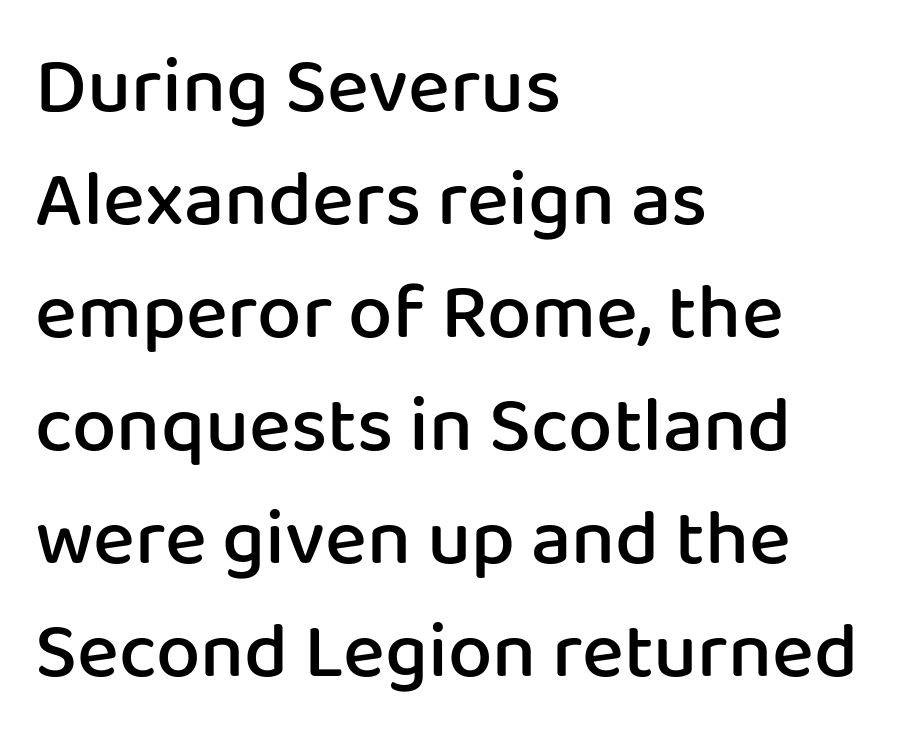
The glyphs have the mass of a demibold cut, below bold. Looks like regular typesetting: each glyph gets only the width it needs. Vertical strokes here are truly vertical. Descender tails drop into unmarked territory.
